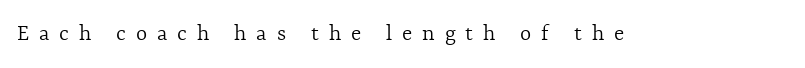
A typesetter would mark this as roman, not italic. The glyphs are unaccompanied by any horizontal stroke below them. Someone cranked the tracking dial way up on this one. The font is comparable to plain body text, perhaps lighter.
